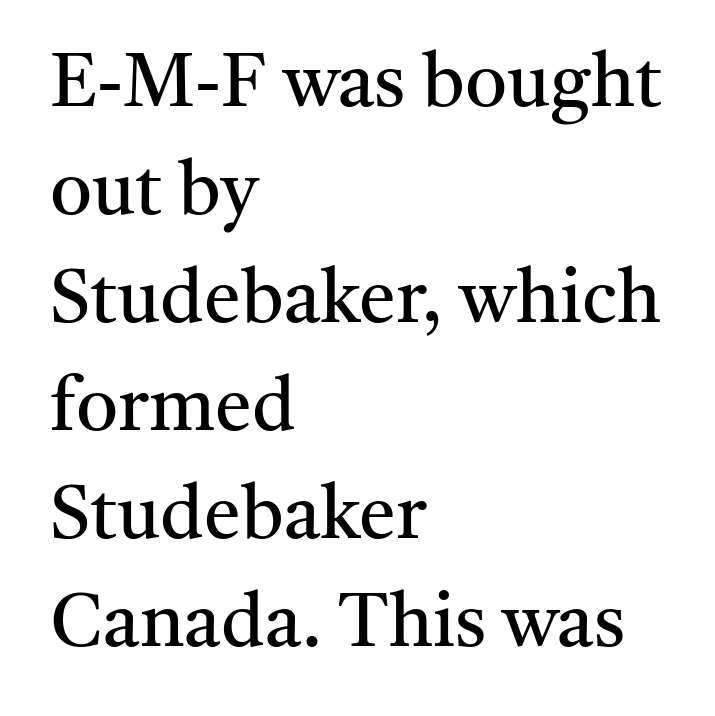
Q: Is the text bold? A: No.
Q: Is the text italic (slanted)? A: No, it is upright.
Q: Is the typeface a serif or a sans-serif typeface? A: Serif.
Q: Is the text underlined? A: No.
Q: How is the paragraph aligned? A: Left-aligned.
Q: Is the spacing between letters normal or unusually wide? A: Normal.
Q: Is the spacing between lines tight, normal or loose? A: Normal.
Q: Width (condensed, normal, or wide)? A: Normal.
Q: Stroke contrast? A: Medium.
Q: x-height? A: Medium.
Q: Monospaced? A: No.
